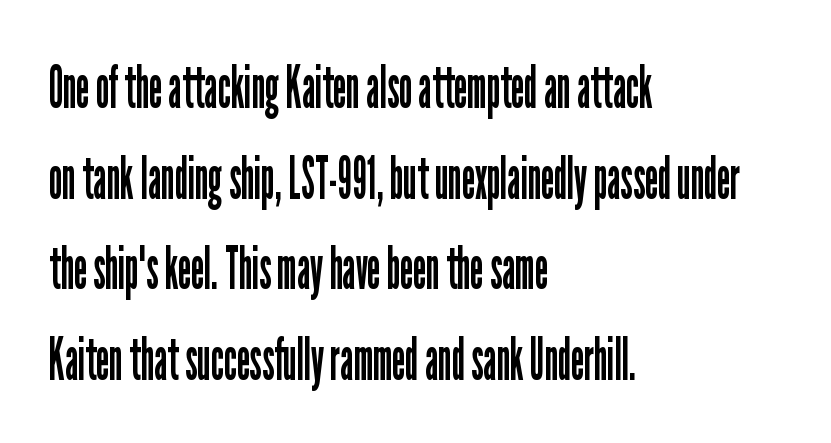
Q: Is the text bold? A: No.
Q: Is the text italic (slanted)? A: No, it is upright.
Q: Is the typeface a serif or a sans-serif typeface? A: Sans-serif.
Q: Is the text underlined? A: No.
Q: How is the paragraph aligned? A: Left-aligned.
Q: Is the spacing between letters normal or unusually wide? A: Normal.
Q: Is the spacing between lines tight, normal or loose? A: Normal.
Q: Width (condensed, normal, or wide)? A: Condensed.
Q: Stroke contrast? A: Low.
Q: x-height? A: Medium.
Q: Monospaced? A: No.
